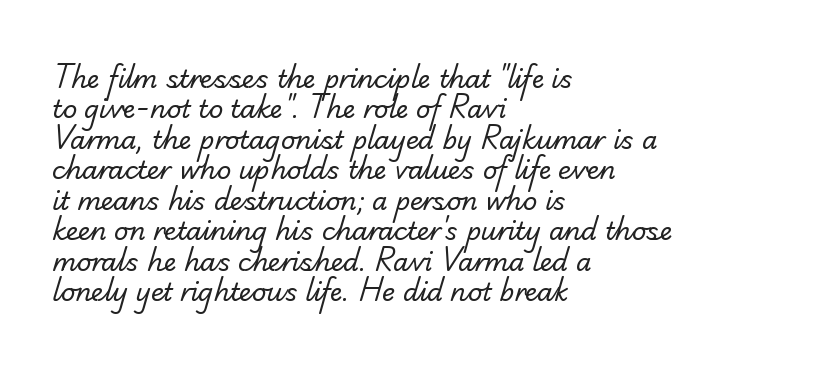
{"bold": "no", "underline": "no", "align": "left", "line_spacing_ratio": 1.22, "letter_spacing": "normal", "letter_spacing_em": 0.0, "glyph_px": 25}
